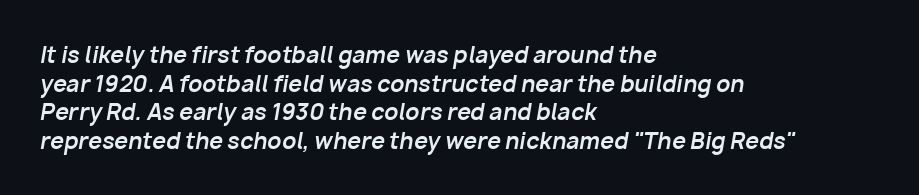
The image shows 22 px bold type, italic (leaning right); set left-aligned, normal line spacing (1.3x), normal letter spacing, not underlined.
